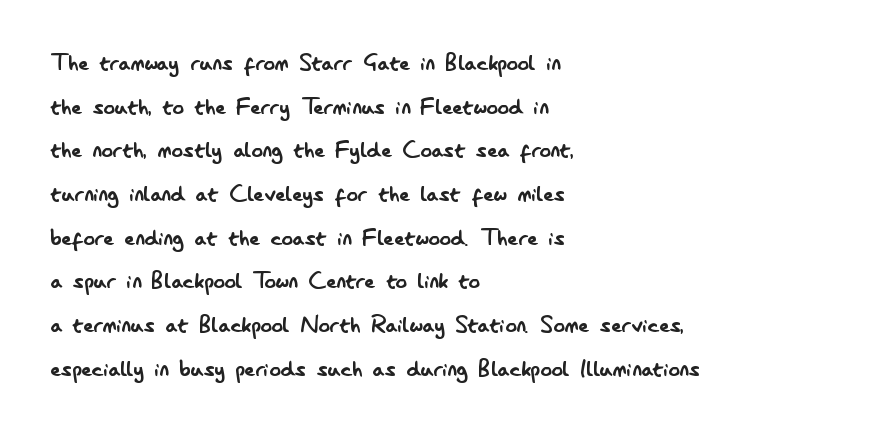
The font is comparable to plain body text, perhaps lighter. Rule under the text: the space is simply empty. Tall strokes in this sample are plumb rather than angled. The letters carry no serifs — their stems end cleanly without finishing strokes. Varying glyph widths throughout — classic text-font behaviour. Honestly, the row spacing looks completely unremarkable.
